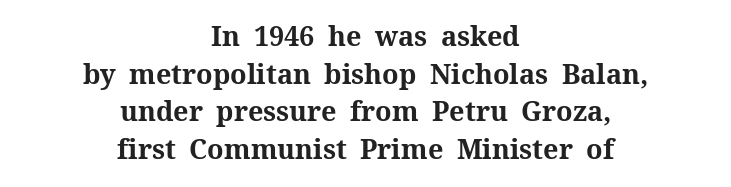
The image shows 27 px bold type, upright; set centered, normal line spacing (1.39x), normal letter spacing, not underlined.
